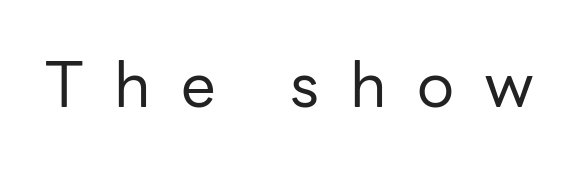
The image shows 62 px regular-weight sans-serif type, upright; set unusually wide letter spacing (+0.49 em), not underlined; low stroke contrast and a medium x-height.
